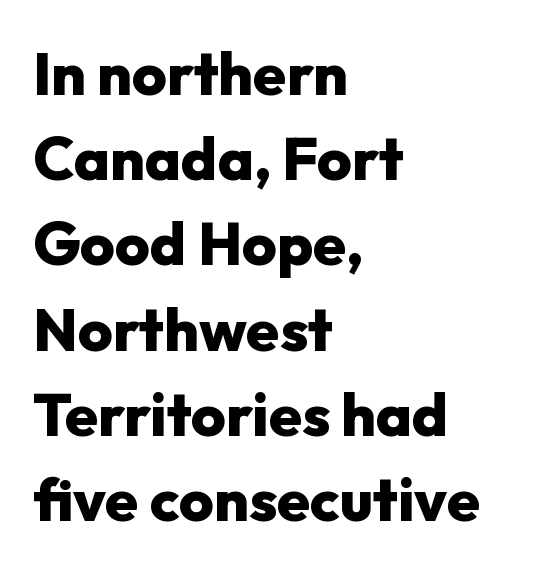
These lines stack with their left ends in a neat column. This sample uses an upright cut, with every glyph sitting square on the baseline. The typeface chosen for these lines omits serifs. The gaps between neighbouring characters are ordinary and unremarkable. Regarding leading, the lines here are spaced in the standard way.
